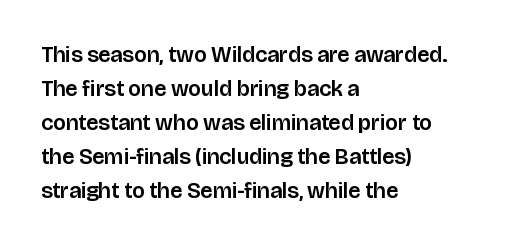
Q: Is the text italic (slanted)? A: No, it is upright.
Q: Is the text underlined? A: No.
Q: How is the paragraph aligned? A: Left-aligned.
Q: Is the spacing between letters normal or unusually wide? A: Normal.
Q: Is the spacing between lines tight, normal or loose? A: Normal.
